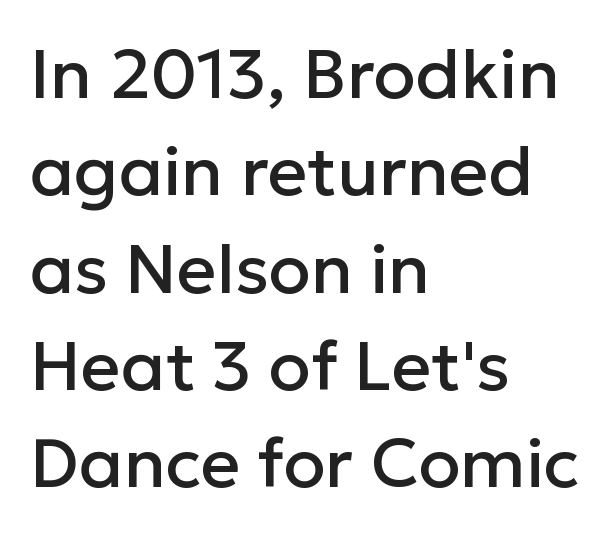
The image shows 69 px sans-serif type, upright; set left-aligned, normal line spacing (1.41x), normal letter spacing, not underlined; low stroke contrast and a medium x-height.
